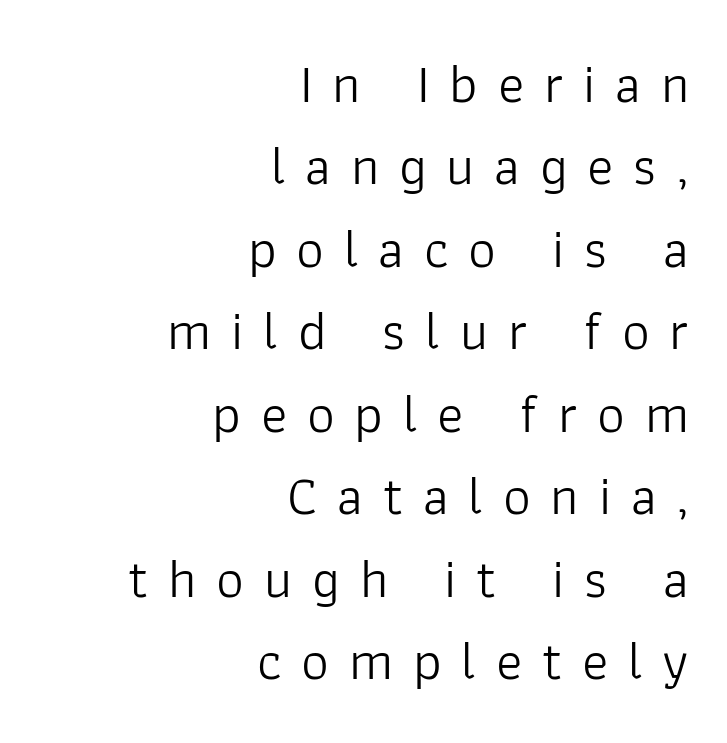
The image shows 55 px light sans-serif type, upright; set right-aligned, normal line spacing (1.5x), unusually wide letter spacing (+0.36 em), not underlined; low stroke contrast and a medium x-height.
